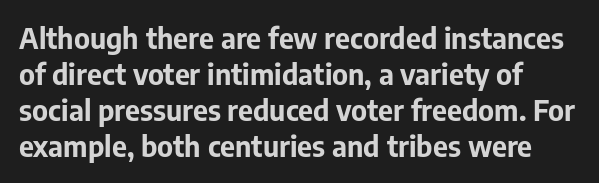
{"serif": "no", "italic": "no", "bold": "yes", "weight": "bold", "width": "normal", "stroke_contrast": "low", "x_height": "medium", "monospaced": "no", "underline": "no", "align": "left", "line_spacing_ratio": 1.24, "letter_spacing": "normal", "letter_spacing_em": 0.0, "glyph_px": 29}
